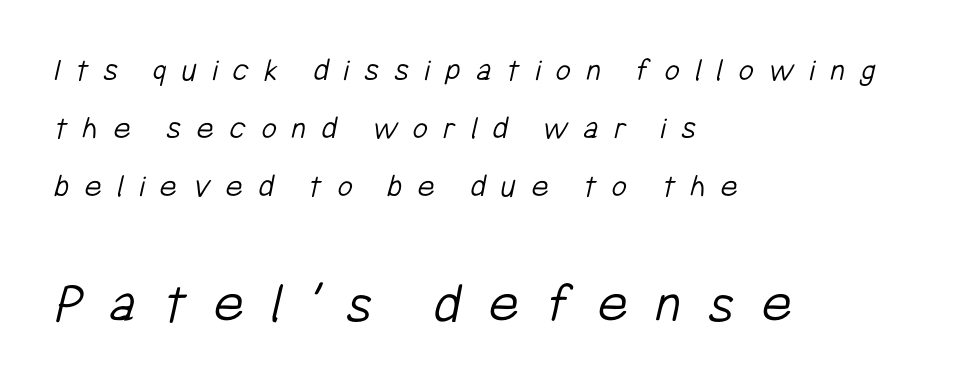
Q: Is the text bold? A: No.
Q: Is the typeface a serif or a sans-serif typeface? A: Sans-serif.
Q: Is the text underlined? A: No.
Q: How is the paragraph aligned? A: Left-aligned.
Q: Is the spacing between letters normal or unusually wide? A: Unusually wide.
Q: Which block of text is set in a larger size, the first (top) or the second (bottom)? A: The second (bottom) one.
Q: Width (condensed, normal, or wide)? A: Condensed.
Q: Stroke contrast? A: Low.
Q: x-height? A: Medium.
Q: Monospaced? A: No.
